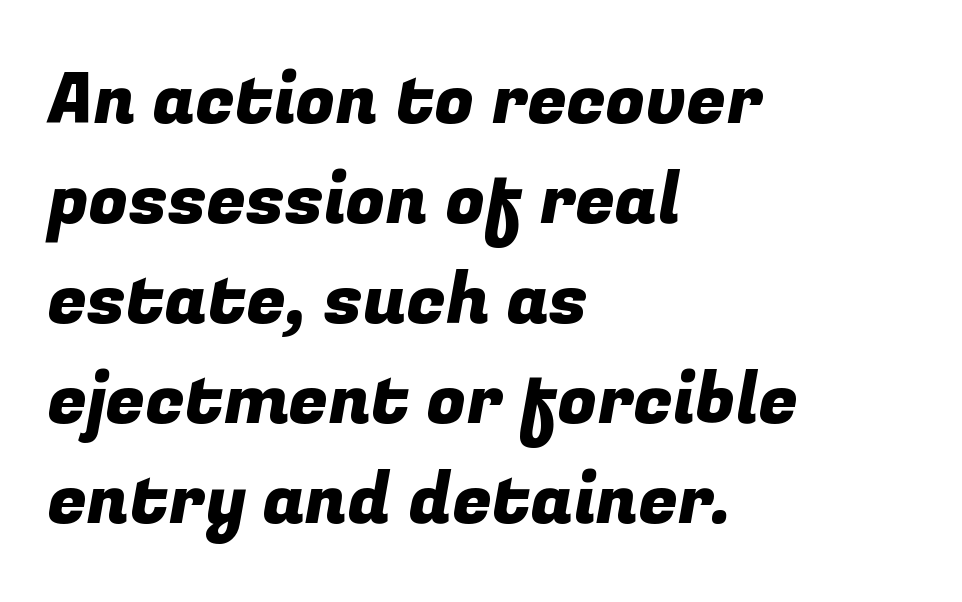
Caption: multi-line text, flush left, ragged right. The space between consecutive lines is moderate. These lines keep a tight, regular rhythm from letter to letter. Decoration check: the copy has no underline. Nope, no serifs anywhere on these letters. These lines are rendered in a variable-pitch font.
